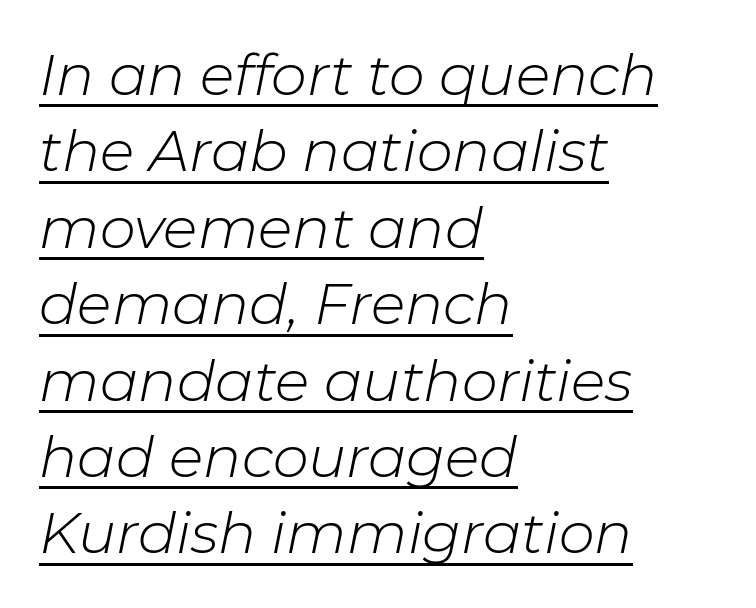
Q: Is the text bold? A: No.
Q: Is the text italic (slanted)? A: Yes, it leans right by about 11 degrees.
Q: Is the text underlined? A: Yes.
Q: How is the paragraph aligned? A: Left-aligned.
Q: Is the spacing between letters normal or unusually wide? A: Normal.
Q: Is the spacing between lines tight, normal or loose? A: Normal.
Q: Width (condensed, normal, or wide)? A: Normal.
Q: Stroke contrast? A: Low.
Q: x-height? A: Medium.
Q: Monospaced? A: No.
